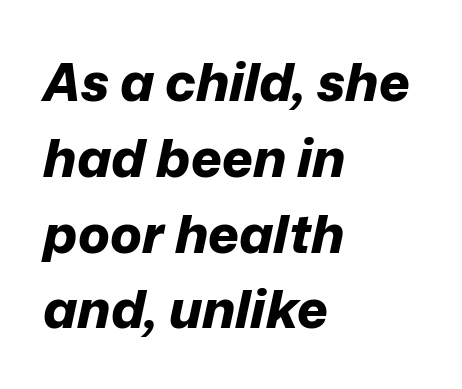
Q: Is the text bold? A: Yes.
Q: Is the text italic (slanted)? A: Yes, it leans right by about 12 degrees.
Q: Is the text underlined? A: No.
Q: How is the paragraph aligned? A: Left-aligned.
Q: Is the spacing between letters normal or unusually wide? A: Normal.
Q: Is the spacing between lines tight, normal or loose? A: Normal.
Q: Width (condensed, normal, or wide)? A: Normal.
Q: Stroke contrast? A: Low.
Q: x-height? A: Medium.
Q: Monospaced? A: No.
